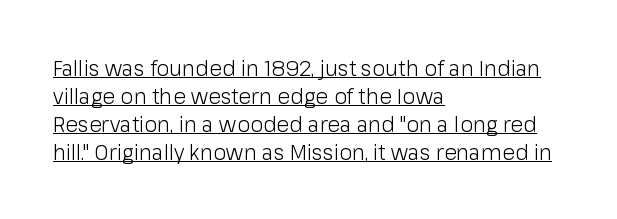
{"italic": "no", "bold": "no", "underline": "yes", "align": "left", "line_spacing": "normal", "line_spacing_ratio": 1.33, "letter_spacing": "normal", "letter_spacing_em": 0.0, "glyph_px": 21}
